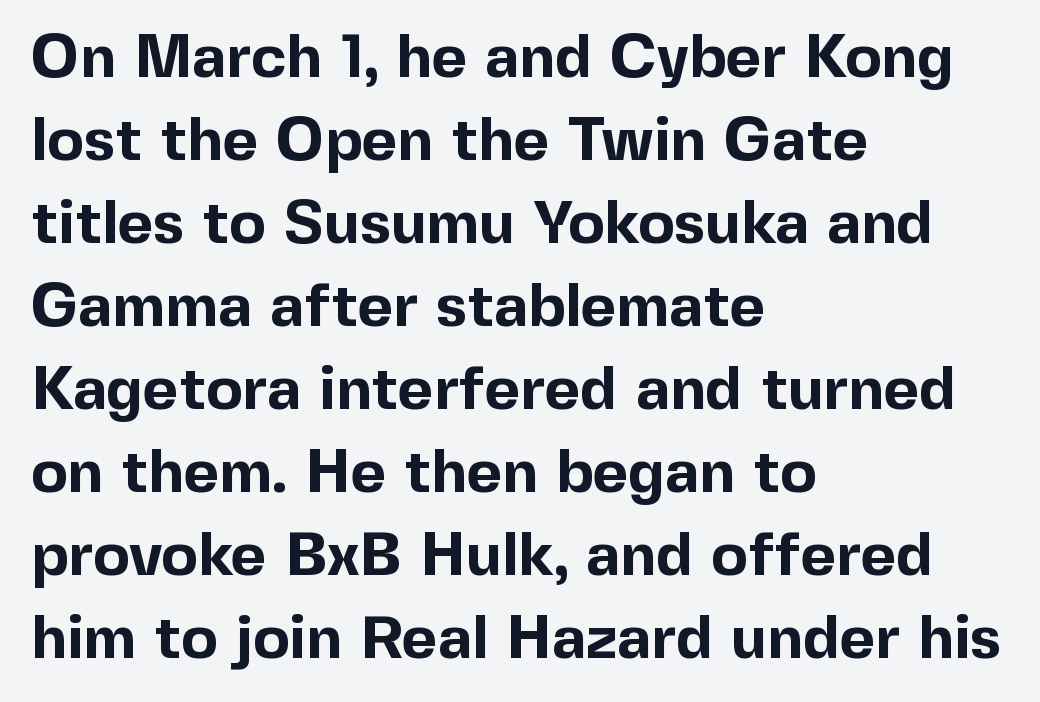
Q: Is the text bold? A: Yes.
Q: Is the text italic (slanted)? A: No, it is upright.
Q: Is the typeface a serif or a sans-serif typeface? A: Sans-serif.
Q: Is the text underlined? A: No.
Q: How is the paragraph aligned? A: Left-aligned.
Q: Is the spacing between letters normal or unusually wide? A: Normal.
Q: Is the spacing between lines tight, normal or loose? A: Normal.
Q: Width (condensed, normal, or wide)? A: Normal.
Q: x-height? A: Medium.
Q: Monospaced? A: No.
